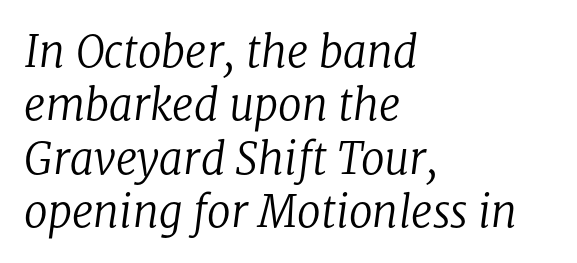
Q: Is the text bold? A: No.
Q: Is the text italic (slanted)? A: Yes, it leans right by about 8 degrees.
Q: Is the typeface a serif or a sans-serif typeface? A: Serif.
Q: Is the text underlined? A: No.
Q: How is the paragraph aligned? A: Left-aligned.
Q: Is the spacing between letters normal or unusually wide? A: Normal.
Q: Width (condensed, normal, or wide)? A: Normal.
Q: Stroke contrast? A: Low.
Q: x-height? A: Medium.
Q: Monospaced? A: No.
